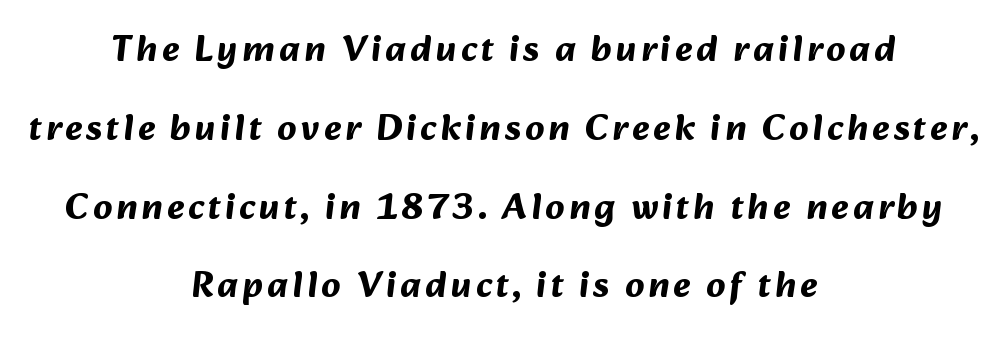
The sample has been set heavy, in full bold. The whitespace from short lines is split evenly between both sides. The glyphs in this specimen are sans serif. The face used here is proportionally spaced, like ordinary book or web type. Type without underlining. Rows of type keep a wide berth in the vertical direction.
